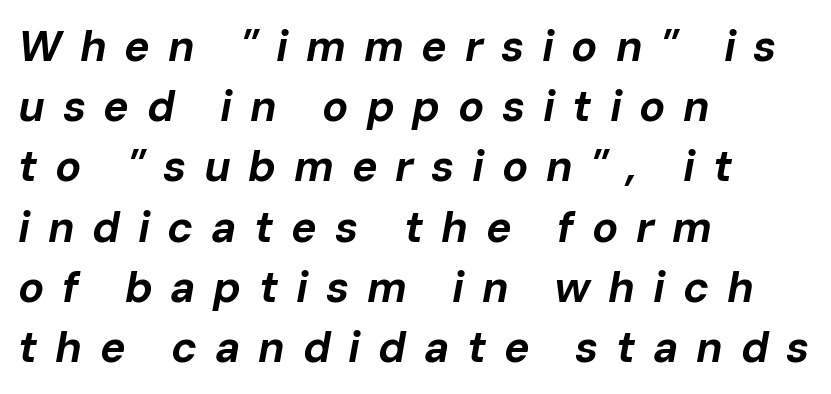
{"italic": "yes", "lean": "right", "slant_degrees": 10, "bold": "yes", "weight": "bold", "width": "normal", "stroke_contrast": "low", "x_height": "medium", "monospaced": "no", "underline": "no", "align": "left", "line_spacing": "normal", "line_spacing_ratio": 1.4, "letter_spacing": "wide", "letter_spacing_em": 0.41, "glyph_px": 43}
